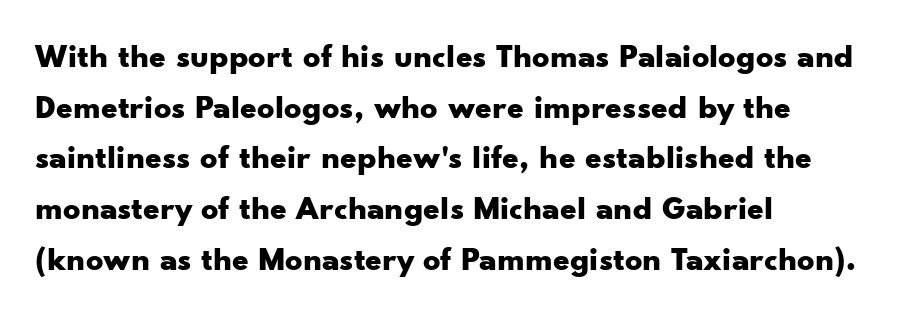
Q: Is the text bold? A: Yes.
Q: Is the text italic (slanted)? A: No, it is upright.
Q: Is the typeface a serif or a sans-serif typeface? A: Sans-serif.
Q: Is the text underlined? A: No.
Q: How is the paragraph aligned? A: Left-aligned.
Q: Is the spacing between letters normal or unusually wide? A: Normal.
Q: Is the spacing between lines tight, normal or loose? A: Normal.
Q: Width (condensed, normal, or wide)? A: Wide.
Q: Stroke contrast? A: Low.
Q: x-height? A: Small.
Q: Monospaced? A: No.
